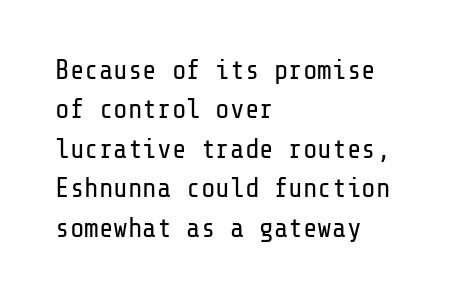
Q: Is the text bold? A: No.
Q: Is the text italic (slanted)? A: No, it is upright.
Q: Is the text underlined? A: No.
Q: How is the paragraph aligned? A: Left-aligned.
Q: Is the spacing between letters normal or unusually wide? A: Normal.
Q: Is the spacing between lines tight, normal or loose? A: Normal.
